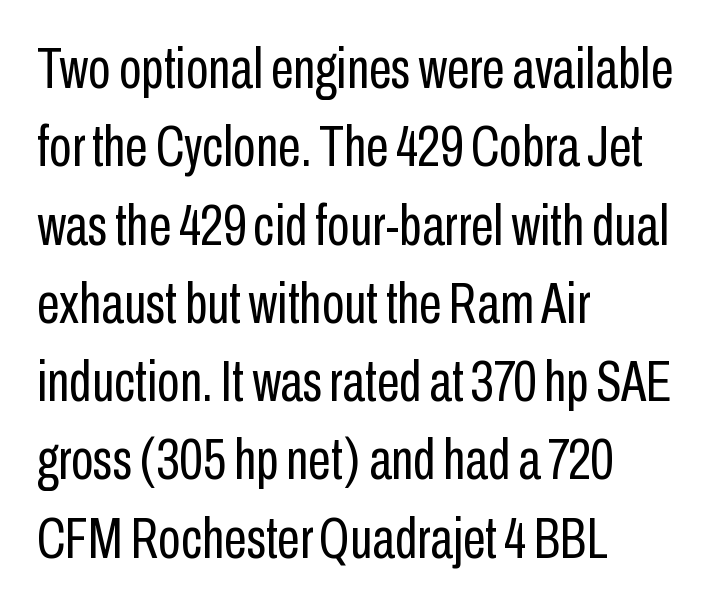
Q: Is the text bold? A: No.
Q: Is the text italic (slanted)? A: No, it is upright.
Q: Is the typeface a serif or a sans-serif typeface? A: Sans-serif.
Q: Is the text underlined? A: No.
Q: How is the paragraph aligned? A: Left-aligned.
Q: Is the spacing between letters normal or unusually wide? A: Normal.
Q: Is the spacing between lines tight, normal or loose? A: Normal.
Q: Width (condensed, normal, or wide)? A: Condensed.
Q: Stroke contrast? A: Low.
Q: x-height? A: Medium.
Q: Monospaced? A: No.
